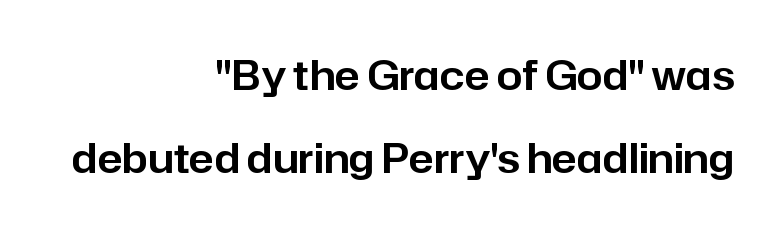
Layout note: lines flush right. Widely set lines give the paragraph a tall, airy silhouette. Proportional: the letters do not fall into vertical columns. Nobody touched the tracking dial on this one.
